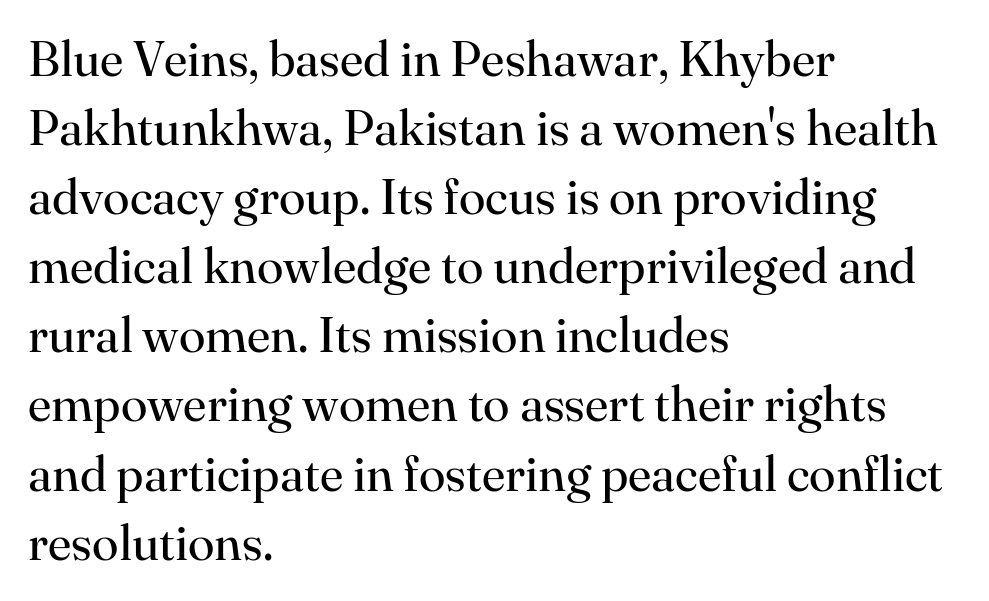
Rendered with straight, roman letterforms. Weight: in the light-to-regular range. Character widths vary here, with narrow letters taking less room than wide ones. Tracking here is standard; glyphs follow each other at the usual distance. All the whitespace from short lines collects on the right. This rendering employs a face with finishing strokes, i.e., a serif.
